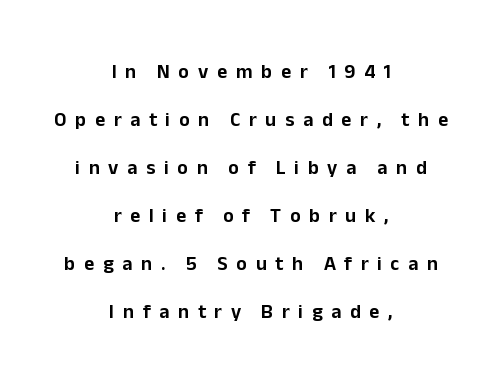
The image shows 20 px text type, upright; set centered, loose line spacing (2.4x), unusually wide letter spacing (+0.43 em), not underlined.
